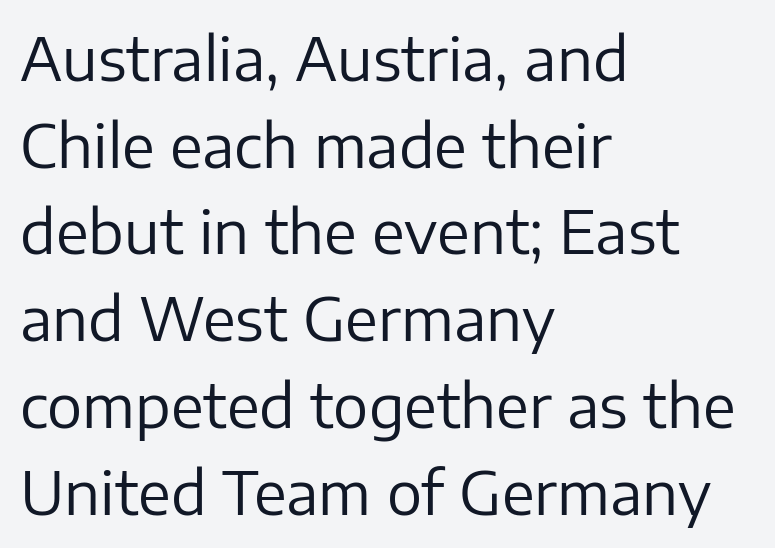
Q: Is the text bold? A: No.
Q: Is the text italic (slanted)? A: No, it is upright.
Q: Is the typeface a serif or a sans-serif typeface? A: Sans-serif.
Q: Is the text underlined? A: No.
Q: How is the paragraph aligned? A: Left-aligned.
Q: Is the spacing between letters normal or unusually wide? A: Normal.
Q: Is the spacing between lines tight, normal or loose? A: Normal.
Q: Width (condensed, normal, or wide)? A: Normal.
Q: Stroke contrast? A: Low.
Q: x-height? A: Medium.
Q: Monospaced? A: No.
